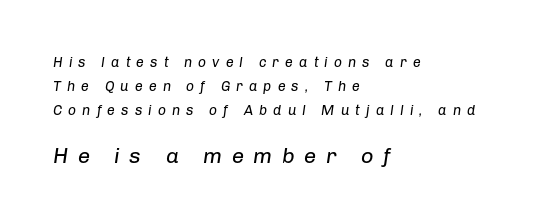
The image shows 22 px text type, italic (leaning right); set left-aligned, line spacing 1.71x, unusually wide letter spacing (+0.43 em), not underlined; the second (bottom) block is 1.57x larger.
